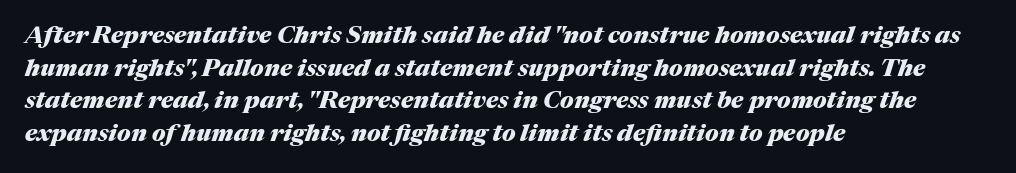
Q: Is the text bold? A: Yes.
Q: Is the text italic (slanted)? A: Yes, it leans right by about 17 degrees.
Q: Is the text underlined? A: No.
Q: How is the paragraph aligned? A: Left-aligned.
Q: Is the spacing between letters normal or unusually wide? A: Normal.
Q: Is the spacing between lines tight, normal or loose? A: Normal.
